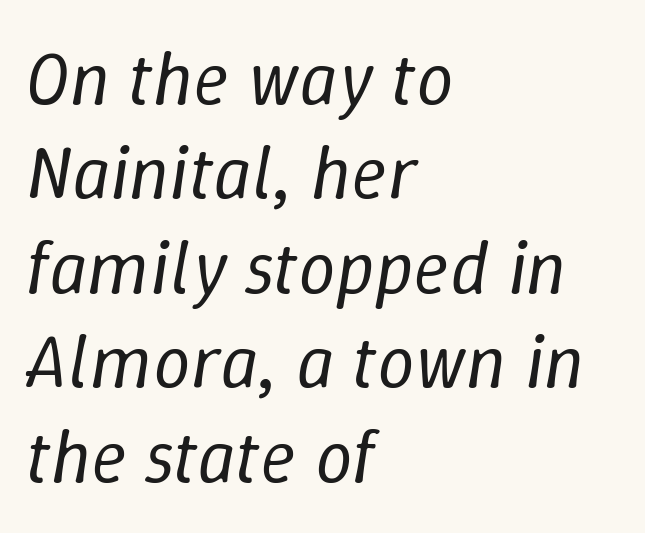
{"italic": "yes", "lean": "right", "slant_degrees": 9, "bold": "no", "weight": "regular", "width": "normal", "stroke_contrast": "low", "x_height": "medium", "monospaced": "no", "underline": "no", "align": "left", "line_spacing": "normal", "line_spacing_ratio": 1.26, "letter_spacing": "normal", "letter_spacing_em": 0.0, "glyph_px": 75}
